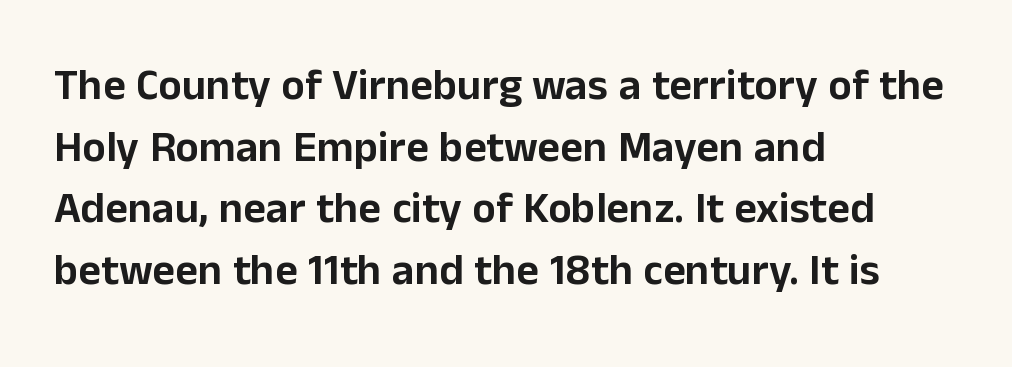
There is no visible air inserted between adjacent glyphs. The glyphs are unaccompanied by any horizontal stroke below them. Do the characters align in a grid? No, the font is proportional. Each new line begins a customary step beneath the previous one.
